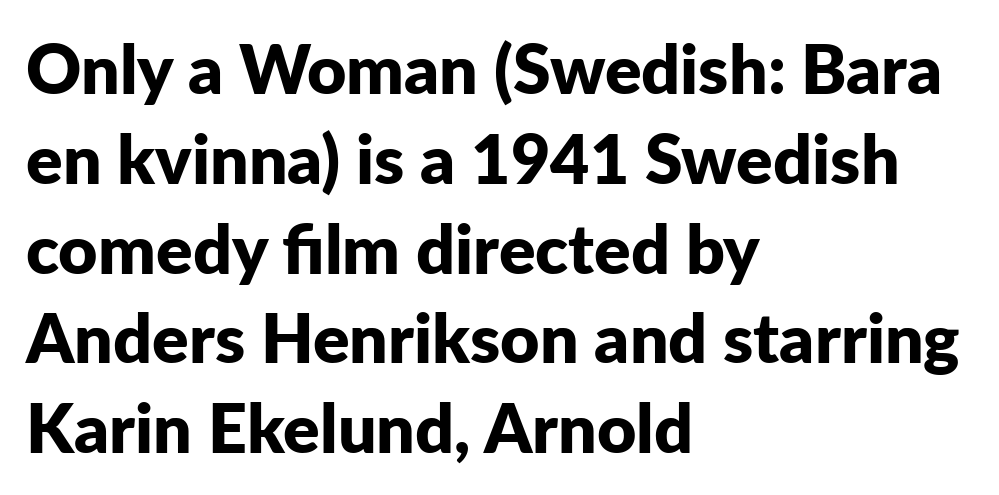
Q: Is the text bold? A: Yes.
Q: Is the text italic (slanted)? A: No, it is upright.
Q: Is the typeface a serif or a sans-serif typeface? A: Sans-serif.
Q: Is the text underlined? A: No.
Q: How is the paragraph aligned? A: Left-aligned.
Q: Is the spacing between letters normal or unusually wide? A: Normal.
Q: Is the spacing between lines tight, normal or loose? A: Normal.
Q: Width (condensed, normal, or wide)? A: Normal.
Q: Stroke contrast? A: Low.
Q: x-height? A: Medium.
Q: Monospaced? A: No.
